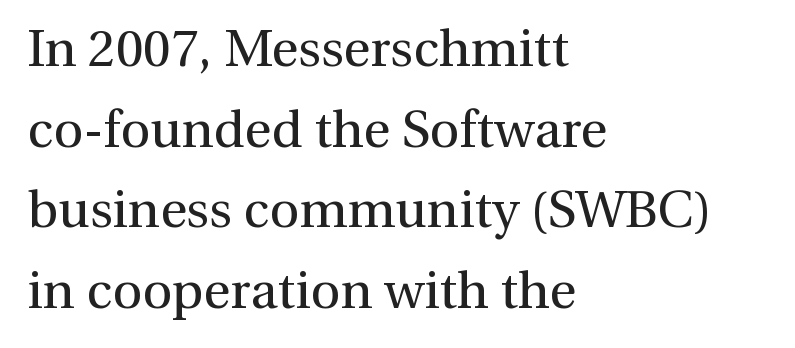
The image shows 52 px regular-weight serif type, upright; set left-aligned, normal line spacing (1.55x), normal letter spacing, not underlined; medium stroke contrast and a medium x-height.
